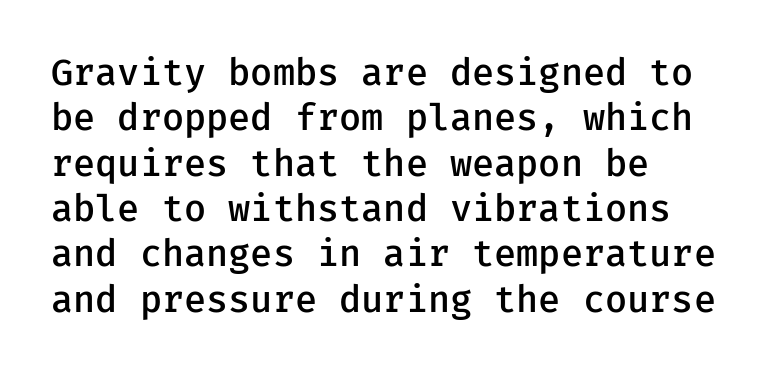
{"serif": "no", "italic": "no", "bold": "semi", "weight": "semibold", "width": "normal", "stroke_contrast": "low", "x_height": "medium", "underline": "no", "align": "left", "line_spacing": "normal", "line_spacing_ratio": 1.26, "letter_spacing": "normal", "letter_spacing_em": 0.0, "glyph_px": 36}
